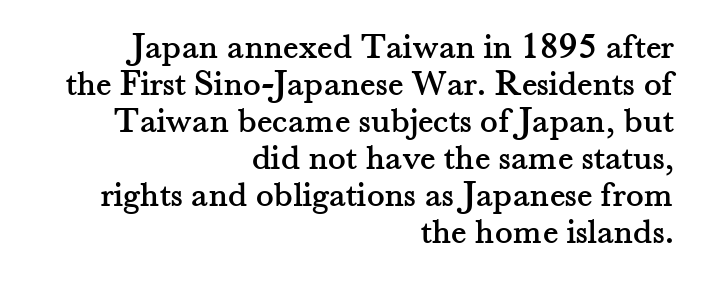
This is the regular roman posture of the typeface. Words appear dense and cohesive because spacing is normal. Clear beneath every line of the passage. The setting favours the right margin, as signatures and pull-quotes sometimes do. Does the leading feel generous? Not at all — it's pinched. Serif or sans? Serif — the stroke terminals have little feet.
